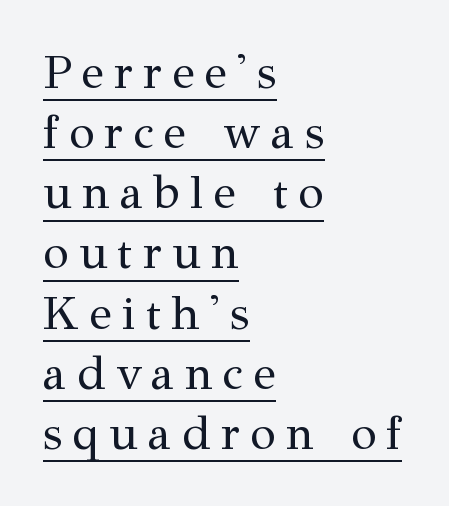
You can tell from the footed stems that serif type was used. This rendering widens character spacing well past its baseline value. No italicization has been applied; the sample stays upright. The rag falls on the right side of this text block. The rendering uses the underline text-decoration.
